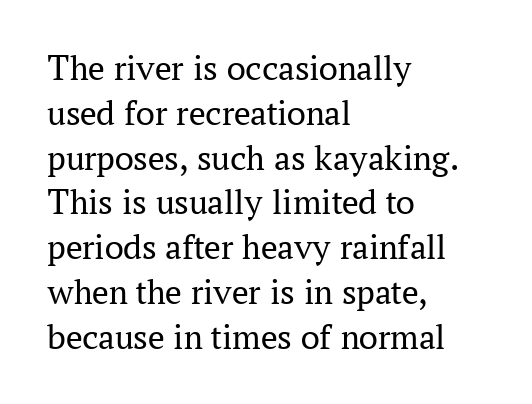
Q: Is the text bold? A: No.
Q: Is the text italic (slanted)? A: No, it is upright.
Q: Is the typeface a serif or a sans-serif typeface? A: Serif.
Q: Is the text underlined? A: No.
Q: How is the paragraph aligned? A: Left-aligned.
Q: Is the spacing between letters normal or unusually wide? A: Normal.
Q: Width (condensed, normal, or wide)? A: Normal.
Q: Stroke contrast? A: Medium.
Q: x-height? A: Medium.
Q: Monospaced? A: No.
